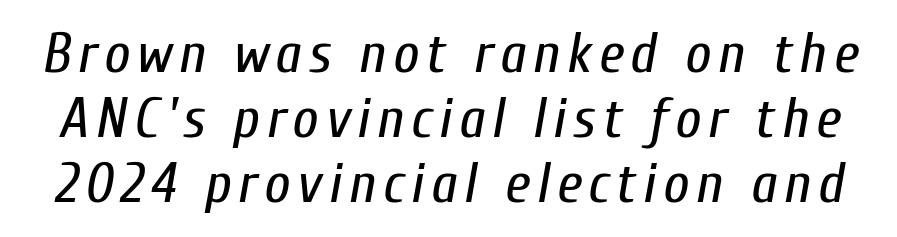
Q: Is the text bold? A: No.
Q: Is the text italic (slanted)? A: Yes, it leans right by about 10 degrees.
Q: Is the text underlined? A: No.
Q: Is the spacing between lines tight, normal or loose? A: Tight.
Q: Width (condensed, normal, or wide)? A: Condensed.
Q: Stroke contrast? A: Low.
Q: x-height? A: Medium.
Q: Monospaced? A: No.
